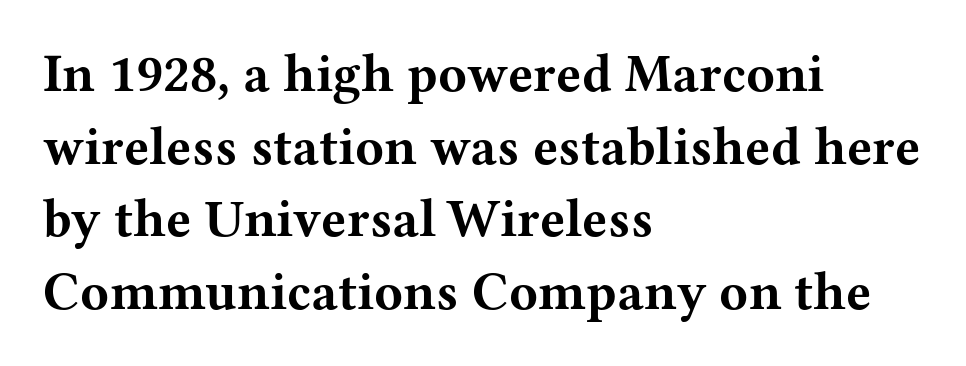
Q: Is the text bold? A: Yes.
Q: Is the text italic (slanted)? A: No, it is upright.
Q: Is the typeface a serif or a sans-serif typeface? A: Serif.
Q: Is the text underlined? A: No.
Q: How is the paragraph aligned? A: Left-aligned.
Q: Is the spacing between letters normal or unusually wide? A: Normal.
Q: Is the spacing between lines tight, normal or loose? A: Normal.
Q: Width (condensed, normal, or wide)? A: Wide.
Q: Stroke contrast? A: Medium.
Q: x-height? A: Medium.
Q: Monospaced? A: No.
